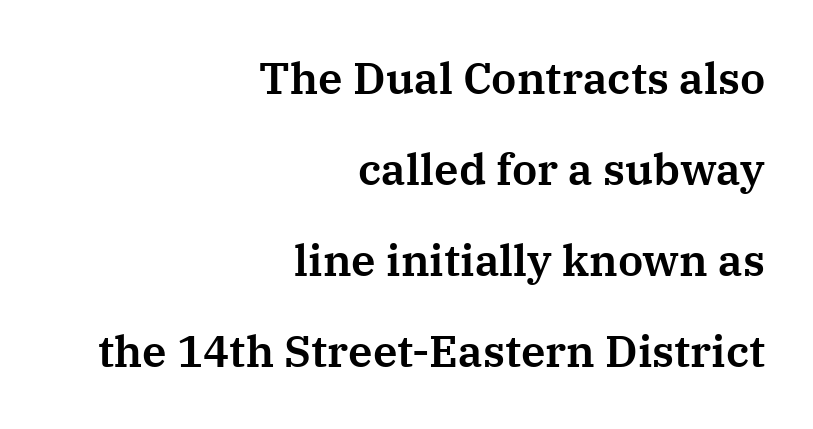
{"serif": "yes", "italic": "no", "width": "normal", "stroke_contrast": "medium", "x_height": "medium", "monospaced": "no", "underline": "no", "align": "right", "line_spacing": "loose", "line_spacing_ratio": 2.07, "letter_spacing": "normal", "letter_spacing_em": 0.0, "glyph_px": 44}
